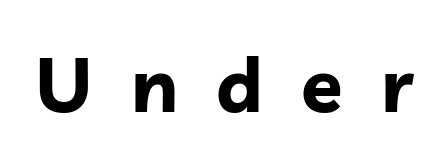
You can tell from the bare stems that sans-serif type was used. Underlining? Definitely not there. This sample has the flowing, uneven cadence of proportional lettering. Heavy, bold letterforms. The axis of the letterforms is exactly vertical.
